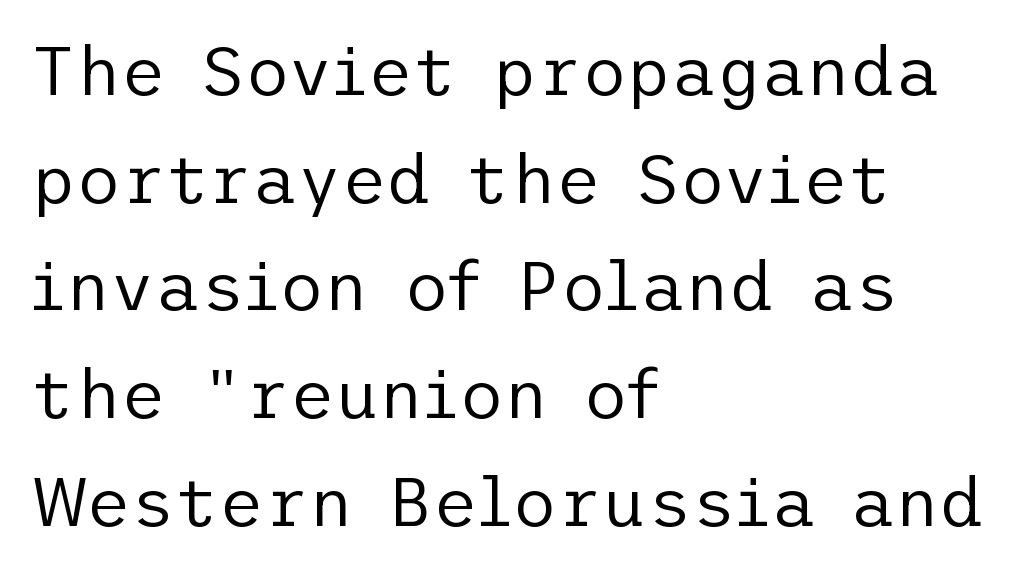
Q: Is the text bold? A: No.
Q: Is the text italic (slanted)? A: No, it is upright.
Q: Is the typeface a serif or a sans-serif typeface? A: Sans-serif.
Q: Is the text underlined? A: No.
Q: How is the paragraph aligned? A: Left-aligned.
Q: Is the spacing between letters normal or unusually wide? A: Normal.
Q: Is the spacing between lines tight, normal or loose? A: Normal.
Q: Width (condensed, normal, or wide)? A: Normal.
Q: Stroke contrast? A: Low.
Q: x-height? A: Medium.
